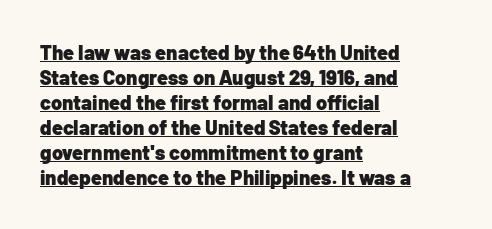
Q: Is the text bold? A: Yes.
Q: Is the text italic (slanted)? A: No, it is upright.
Q: Is the text underlined? A: Yes.
Q: How is the paragraph aligned? A: Left-aligned.
Q: Is the spacing between letters normal or unusually wide? A: Normal.
Q: Is the spacing between lines tight, normal or loose? A: Normal.
